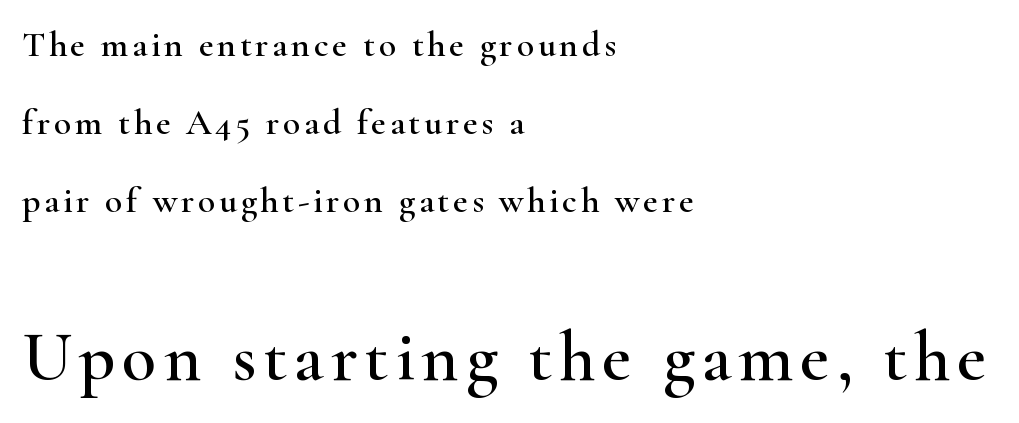
The image shows 71 px wide serif type, upright; set left-aligned, loose line spacing (2.17x), not underlined; the second (bottom) block is 1.97x larger; high stroke contrast and a small x-height.
